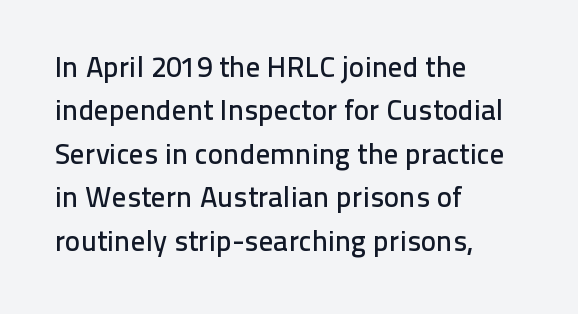
Successive baselines arrive at the customary interval. Characters follow at the spacing the type designer built in. The space directly below the letters is spotless. I'd call this a sans setting — the letters go barefoot. Each line starts at the same left margin while the right side varies. Posture: straight, roman, zero tilt.
